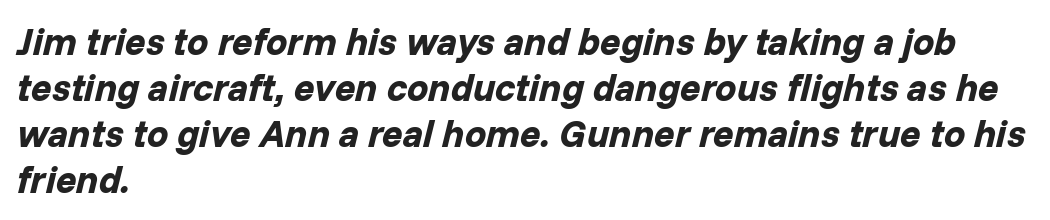
The rendering applies a slant to the glyphs. Varying glyph widths throughout — classic text-font behaviour. Does extra space separate the letters? No, they use regular spacing. Compared with an ordinary text face, these strokes are far heavier — a full bold. The words here are not underlined. Line beginnings align vertically; line endings do not.
